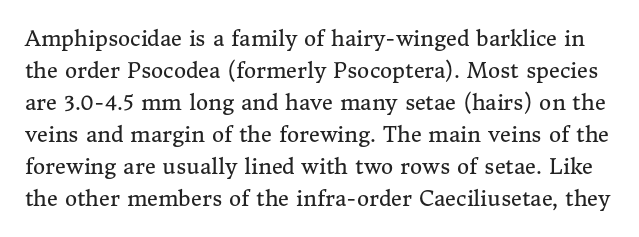
This is the regular roman posture of the typeface. Quick note: interline space is typical. Rule under the text: the space is simply empty. Tracking here is standard; glyphs follow each other at the usual distance. The strokes are not fattened; the text isn't bold.
